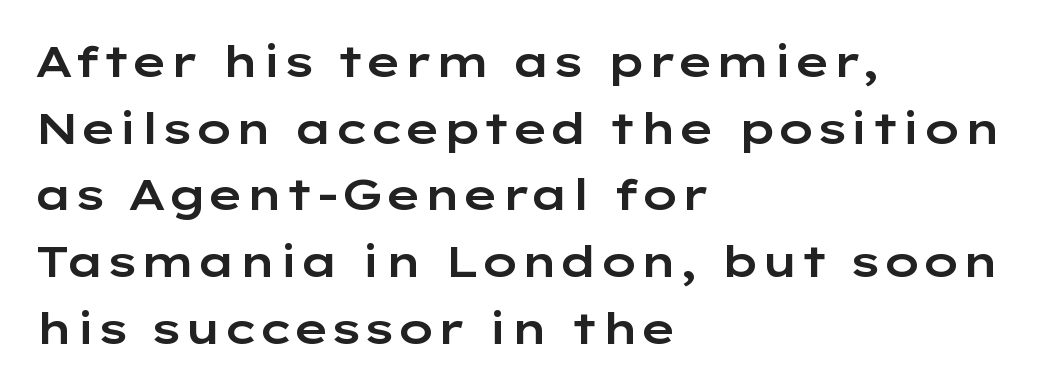
{"serif": "no", "italic": "no", "width": "wide", "stroke_contrast": "low", "x_height": "medium", "monospaced": "no", "underline": "no", "align": "left", "line_spacing": "normal", "line_spacing_ratio": 1.55, "letter_spacing": "normal", "letter_spacing_em": 0.0, "glyph_px": 43}
